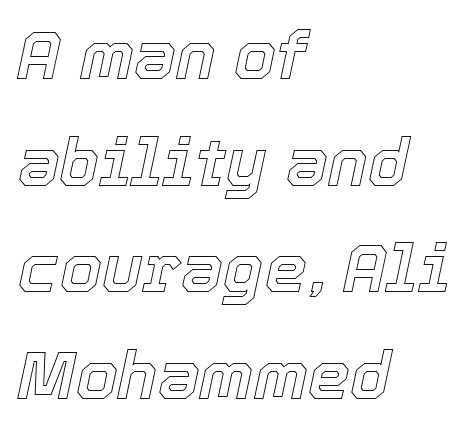
{"italic": "yes", "lean": "right", "slant_degrees": 12, "width": "normal", "x_height": "medium", "monospaced": "no", "underline": "no", "align": "left", "line_spacing": "normal", "line_spacing_ratio": 1.59, "letter_spacing": "normal", "letter_spacing_em": 0.0, "glyph_px": 67}
